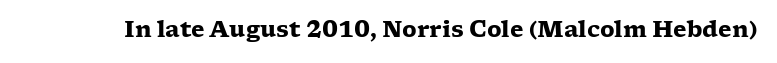
Short note: letters normally spaced. Words float on clear page, feet unadorned. The letters stand upright; this is a roman face. Heavy, bold letterforms.
